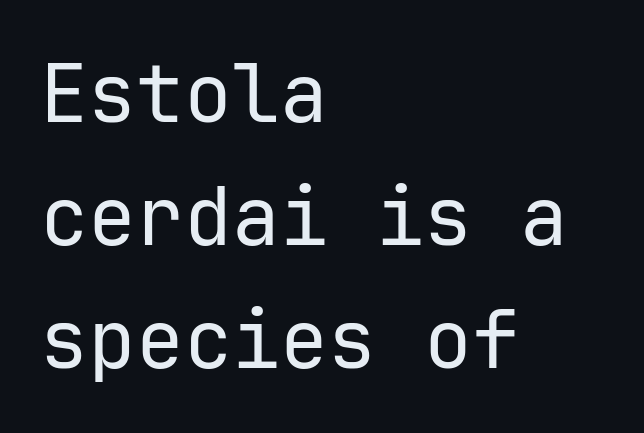
The line texture is even and compact thanks to regular tracking. The rag falls on the right side of this text block. The strip under each line holds only bare page. Each letter, wide or thin by design, is forced into the same width here. Observe the absence of serifs on each vertical stroke in this sample. Leading matches the norm, producing a regular column.
